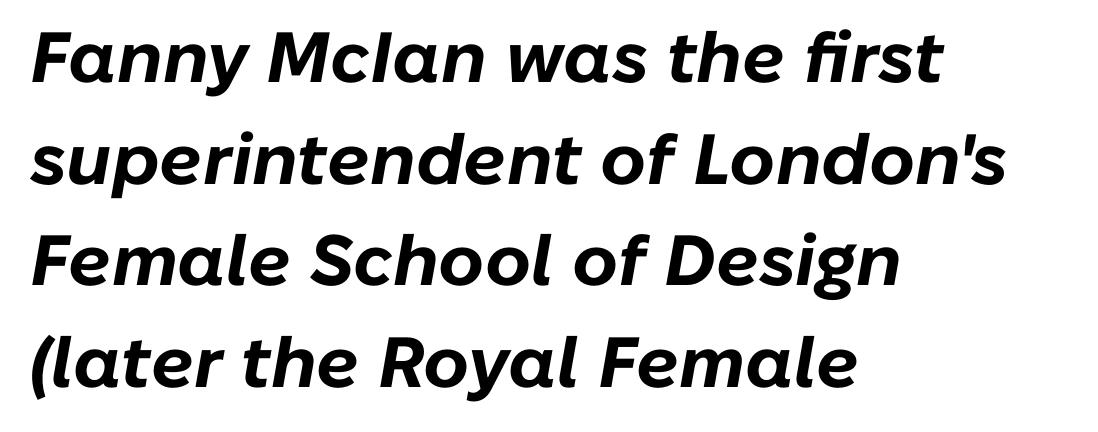
Q: Is the text bold? A: Yes.
Q: Is the text italic (slanted)? A: Yes, it leans right by about 10 degrees.
Q: Is the text underlined? A: No.
Q: How is the paragraph aligned? A: Left-aligned.
Q: Is the spacing between letters normal or unusually wide? A: Normal.
Q: Is the spacing between lines tight, normal or loose? A: Normal.
Q: Width (condensed, normal, or wide)? A: Normal.
Q: Stroke contrast? A: Low.
Q: x-height? A: Medium.
Q: Monospaced? A: No.
